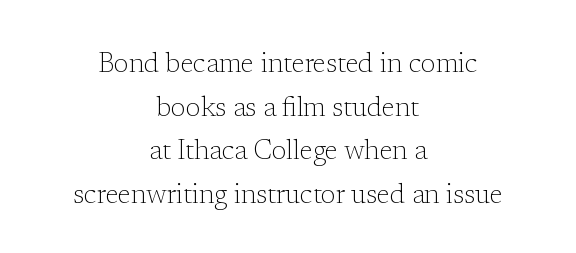
The image shows 27 px text type, upright; set centered, normal line spacing (1.62x), normal letter spacing, not underlined.
